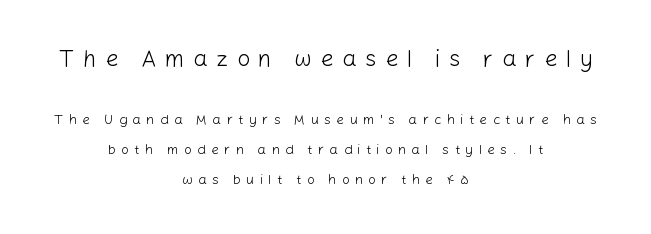
{"italic": "no", "bold": "no", "underline": "no", "align": "center", "line_spacing": "loose", "line_spacing_ratio": 2.12, "letter_spacing": "wide", "letter_spacing_em": 0.37, "larger_block": "first", "size_ratio": 1.64, "glyph_px": 23}
